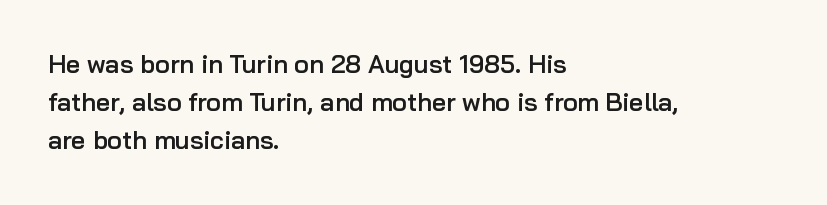
Q: Is the text bold? A: Semi-bold.
Q: Is the text italic (slanted)? A: No, it is upright.
Q: Is the text underlined? A: No.
Q: How is the paragraph aligned? A: Left-aligned.
Q: Is the spacing between letters normal or unusually wide? A: Normal.
Q: Is the spacing between lines tight, normal or loose? A: Normal.
